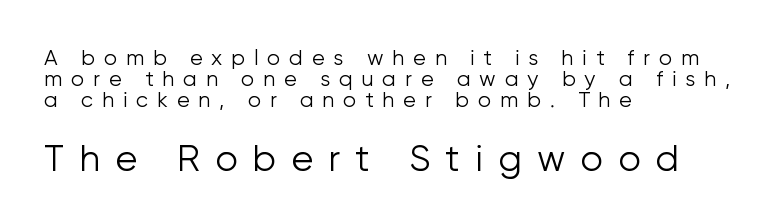
The image shows 36 px light sans-serif type, upright; set left-aligned, tight line spacing (1.0x), unusually wide letter spacing (+0.42 em), not underlined; the second (bottom) block is 1.71x larger; low stroke contrast and a medium x-height.
